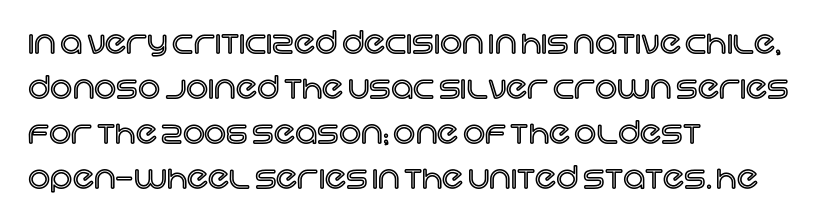
{"italic": "no", "width": "normal", "x_height": "large", "monospaced": "no", "underline": "no", "align": "left", "line_spacing": "normal", "line_spacing_ratio": 1.45, "letter_spacing": "normal", "letter_spacing_em": 0.0, "glyph_px": 31}
